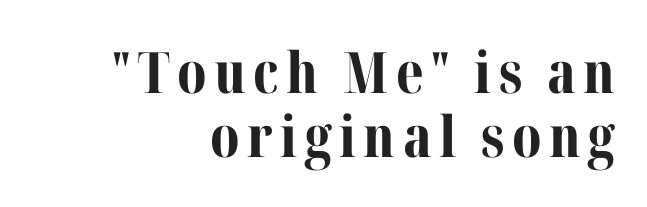
The image shows 57 px bold serif type, upright; set right-aligned, tight line spacing (1.13x), not underlined; medium stroke contrast and a medium x-height.
